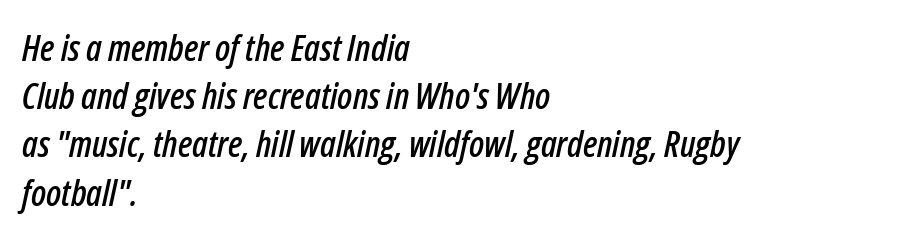
The image shows 36 px condensed type, italic (leaning right); set left-aligned, normal line spacing (1.34x), normal letter spacing, not underlined; low stroke contrast and a medium x-height.
